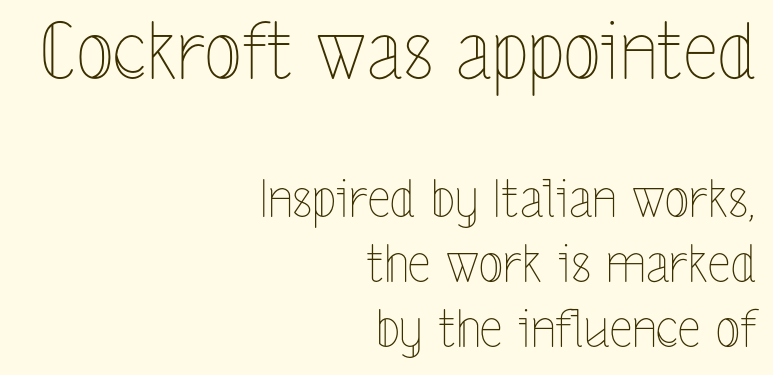
Characters remain perfectly vertical along every line. Of the two passages, the one on top uses the larger point size. Underline: absent. In CSS terms this would be text-align: right. Words appear dense and cohesive because spacing is normal. Is the stroke heavy? The answer is a plain regular-or-lighter.
